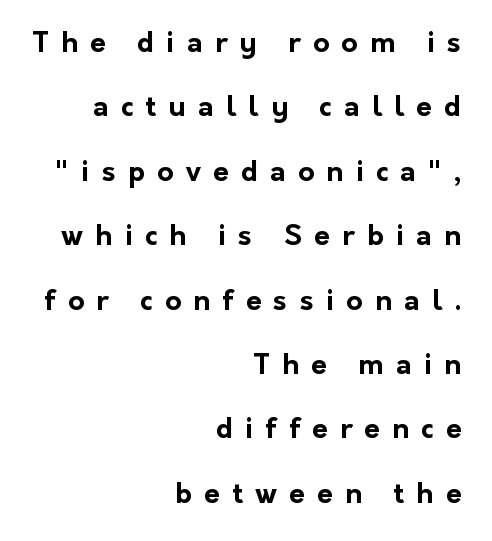
{"serif": "no", "italic": "no", "bold": "yes", "weight": "bold", "width": "normal", "stroke_contrast": "low", "x_height": "medium", "monospaced": "no", "underline": "no", "align": "right", "line_spacing": "loose", "line_spacing_ratio": 2.3, "letter_spacing": "wide", "letter_spacing_em": 0.44, "glyph_px": 28}
